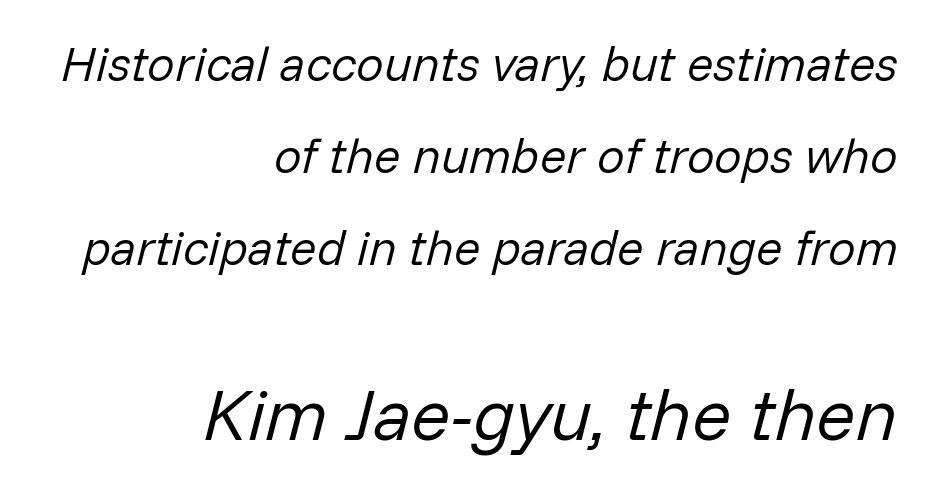
Think of a printed novel: that variable character pitch is what you see here. No letter is thick-stroked: the sample isn't bold. Has an underline been added? It has not. Horizontal alignment here is rightward, an uncommon choice for prose. The letterforms sit shoulder to shoulder at normal distance. Of the two passages, the one underneath uses the larger point size.
